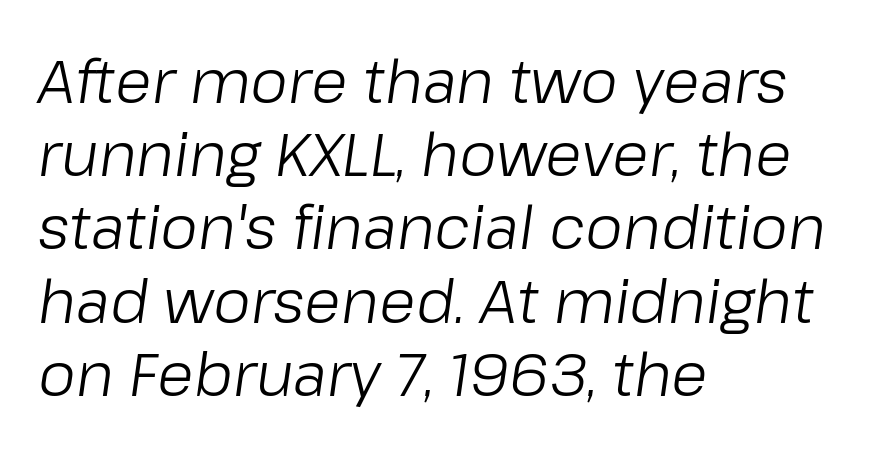
This sample uses an oblique cut, with every glyph tilted off the vertical. Each stroke keeps to a modest, everyday thickness or less. Line beginnings align vertically; line endings do not. Bare-footed words on every line.
